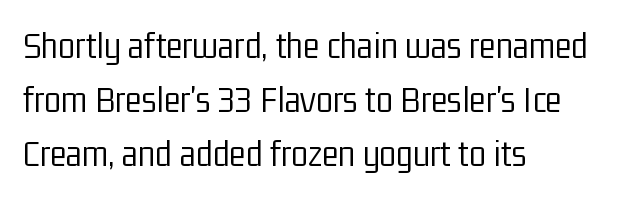
{"serif": "no", "italic": "no", "bold": "no", "weight": "light", "width": "condensed", "stroke_contrast": "low", "x_height": "medium", "monospaced": "no", "underline": "no", "align": "left", "line_spacing": "normal", "line_spacing_ratio": 1.39, "letter_spacing": "normal", "letter_spacing_em": 0.0, "glyph_px": 39}
